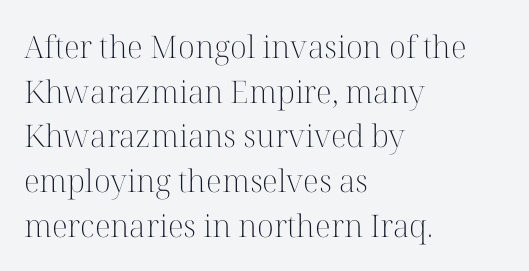
Q: Is the text bold? A: No.
Q: Is the text italic (slanted)? A: No, it is upright.
Q: Is the typeface a serif or a sans-serif typeface? A: Serif.
Q: Is the text underlined? A: No.
Q: How is the paragraph aligned? A: Left-aligned.
Q: Is the spacing between letters normal or unusually wide? A: Normal.
Q: Is the spacing between lines tight, normal or loose? A: Normal.
Q: Width (condensed, normal, or wide)? A: Normal.
Q: Stroke contrast? A: High.
Q: x-height? A: Medium.
Q: Monospaced? A: No.
